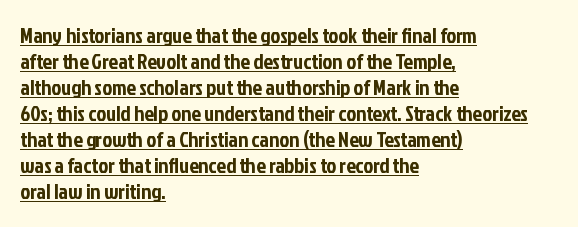
Q: Is the text italic (slanted)? A: No, it is upright.
Q: Is the text underlined? A: Yes.
Q: How is the paragraph aligned? A: Left-aligned.
Q: Is the spacing between letters normal or unusually wide? A: Normal.
